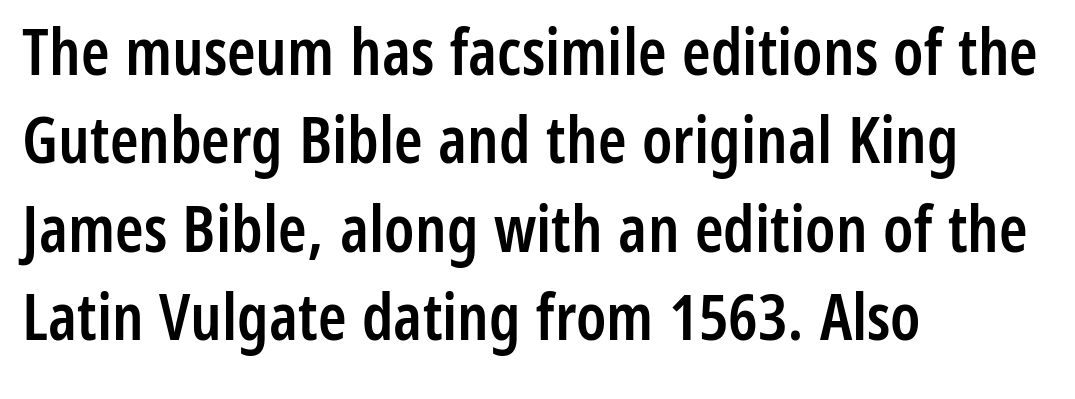
{"serif": "no", "italic": "no", "bold": "semi", "weight": "semibold", "width": "condensed", "stroke_contrast": "low", "x_height": "medium", "monospaced": "no", "underline": "no", "align": "left", "line_spacing": "normal", "line_spacing_ratio": 1.36, "letter_spacing": "normal", "letter_spacing_em": 0.0, "glyph_px": 65}
